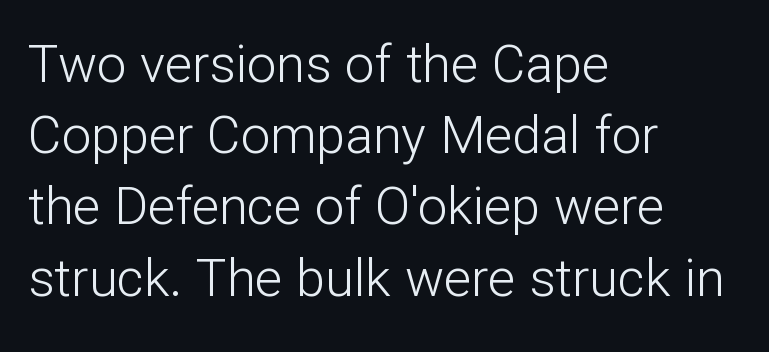
Designer's note — italics off, roman on. Counters stay open thanks to moderate or lighter strokes. The face used here is proportionally spaced, like ordinary book or web type. Characters follow at the spacing the type designer built in. The lines sit at an ordinary, default distance from one another. Alignment: flush left.
